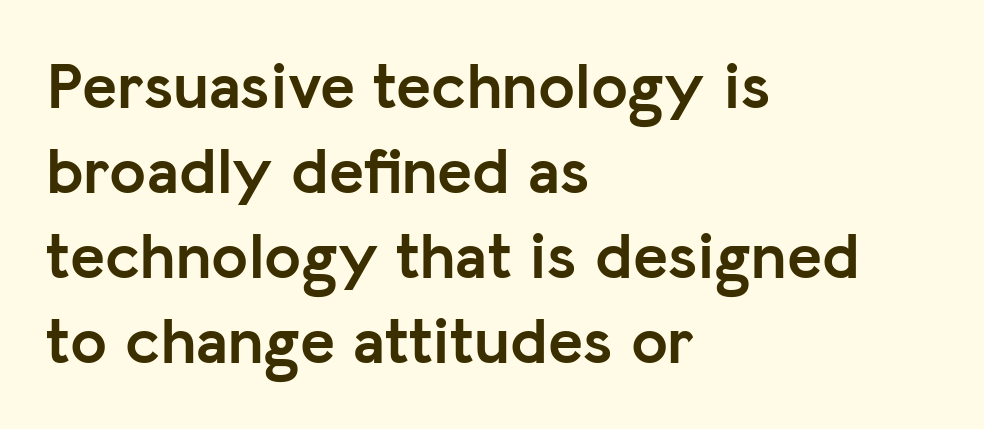
Q: Is the text bold? A: Yes.
Q: Is the text italic (slanted)? A: No, it is upright.
Q: Is the typeface a serif or a sans-serif typeface? A: Sans-serif.
Q: Is the text underlined? A: No.
Q: How is the paragraph aligned? A: Left-aligned.
Q: Is the spacing between letters normal or unusually wide? A: Normal.
Q: Is the spacing between lines tight, normal or loose? A: Normal.
Q: Width (condensed, normal, or wide)? A: Normal.
Q: Stroke contrast? A: Low.
Q: x-height? A: Medium.
Q: Monospaced? A: No.
